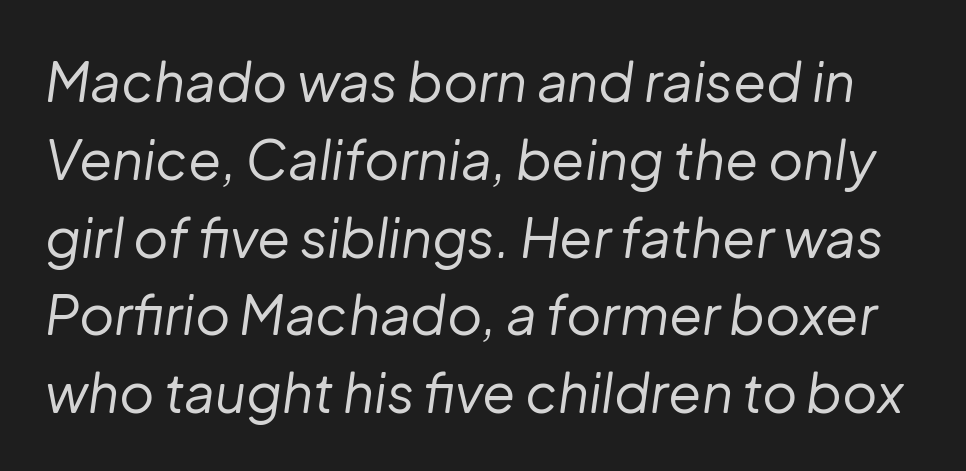
Q: Is the text bold? A: No.
Q: Is the text italic (slanted)? A: Yes, it leans right by about 8 degrees.
Q: Is the text underlined? A: No.
Q: Is the spacing between letters normal or unusually wide? A: Normal.
Q: Is the spacing between lines tight, normal or loose? A: Normal.
Q: Width (condensed, normal, or wide)? A: Normal.
Q: Stroke contrast? A: Low.
Q: x-height? A: Medium.
Q: Monospaced? A: No.
